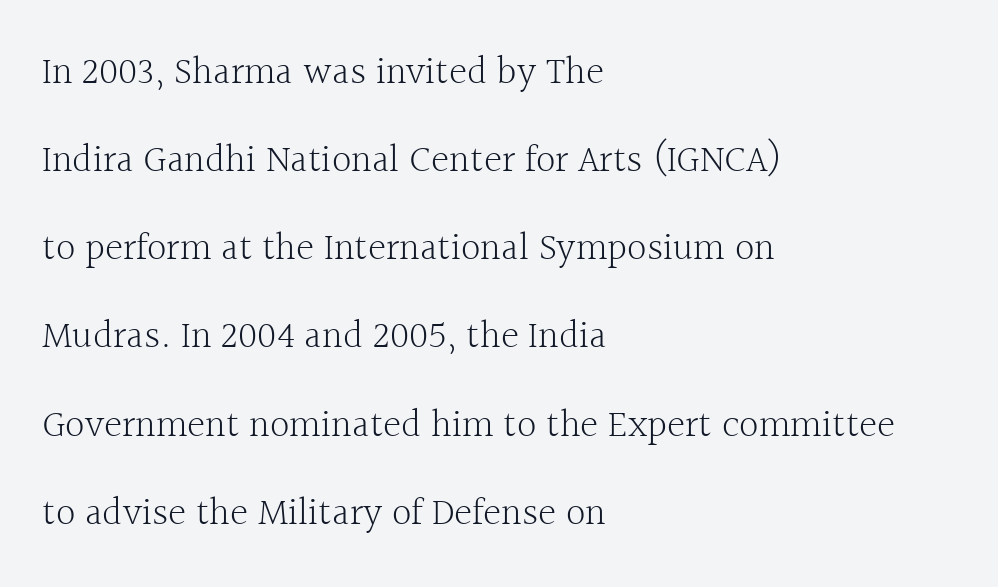
{"serif": "yes", "italic": "no", "bold": "no", "weight": "light", "width": "normal", "x_height": "medium", "monospaced": "no", "underline": "no", "align": "left", "line_spacing": "loose", "line_spacing_ratio": 2.26, "letter_spacing": "normal", "letter_spacing_em": 0.0, "glyph_px": 39}
